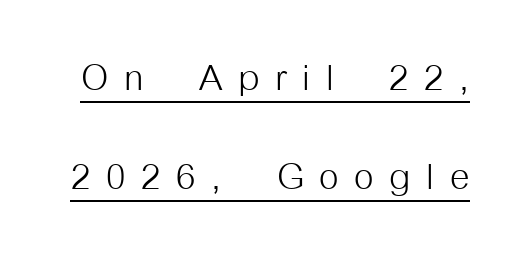
Q: Is the text bold? A: No.
Q: Is the text italic (slanted)? A: No, it is upright.
Q: Is the typeface a serif or a sans-serif typeface? A: Sans-serif.
Q: Is the text underlined? A: Yes.
Q: Is the spacing between letters normal or unusually wide? A: Unusually wide.
Q: Is the spacing between lines tight, normal or loose? A: Loose.
Q: Width (condensed, normal, or wide)? A: Condensed.
Q: Stroke contrast? A: Low.
Q: x-height? A: Medium.
Q: Monospaced? A: No.
